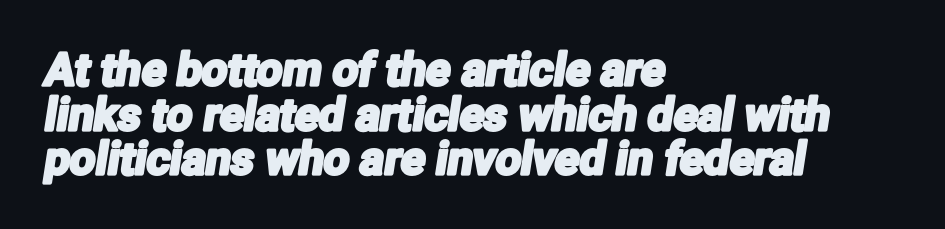
{"serif": "no", "width": "condensed", "stroke_contrast": "low", "x_height": "medium", "monospaced": "no", "underline": "no", "align": "left", "line_spacing": "tight", "line_spacing_ratio": 0.99, "letter_spacing": "normal", "letter_spacing_em": 0.0, "glyph_px": 45}
